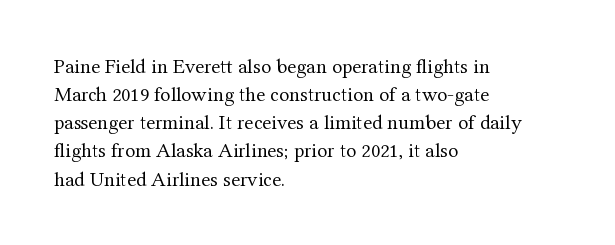
{"italic": "no", "bold": "no", "underline": "no", "align": "left", "line_spacing": "normal", "line_spacing_ratio": 1.34, "letter_spacing": "normal", "letter_spacing_em": 0.0, "glyph_px": 21}
